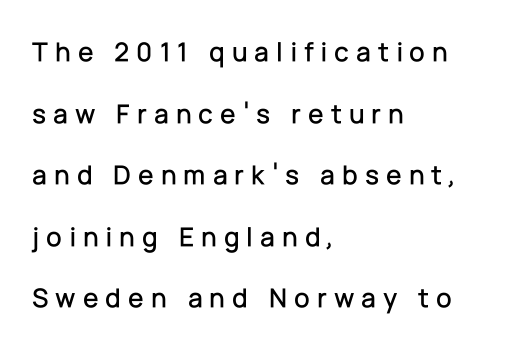
The image shows 28 px sans-serif type, upright; set left-aligned, loose line spacing (2.2x), unusually wide letter spacing (+0.25 em), not underlined; low stroke contrast and a medium x-height.
